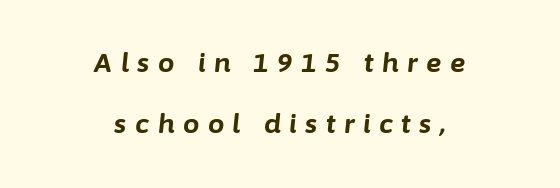
The image shows 26 px bold type, italic (leaning right); set centered, loose line spacing (2.35x), unusually wide letter spacing (+0.33 em), not underlined.
